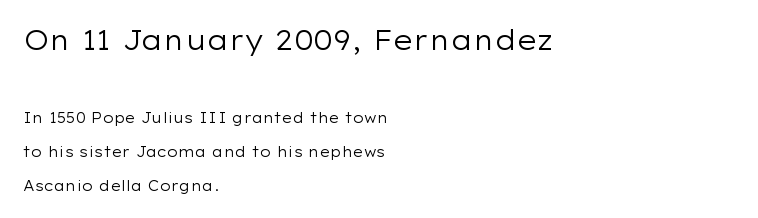
The image shows 27 px text type, upright; set left-aligned, loose line spacing (2.4x), normal letter spacing, not underlined; the first (top) block is 1.93x larger.
